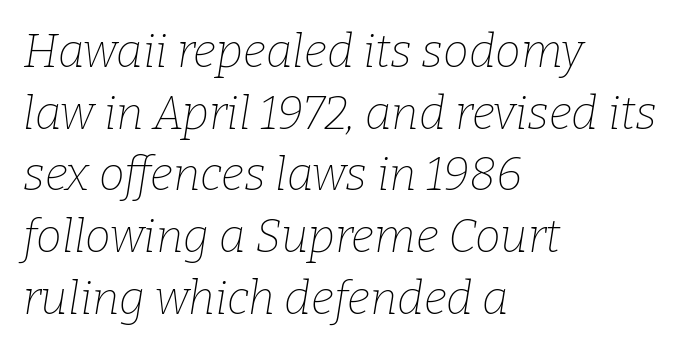
{"serif": "yes", "italic": "yes", "lean": "right", "slant_degrees": 9, "bold": "no", "weight": "thin", "width": "normal", "stroke_contrast": "low", "x_height": "medium", "monospaced": "no", "underline": "no", "align": "left", "line_spacing": "normal", "line_spacing_ratio": 1.34, "letter_spacing": "normal", "letter_spacing_em": 0.0, "glyph_px": 46}
